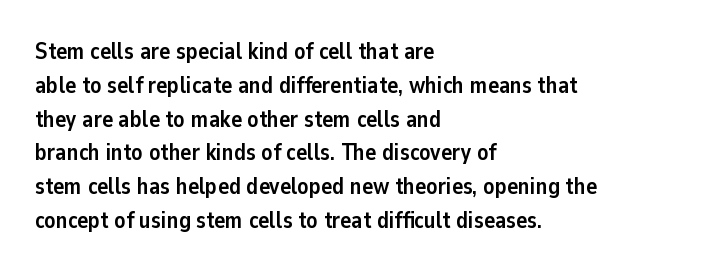
The image shows 23 px bold type, upright; set left-aligned, normal line spacing (1.47x), normal letter spacing, not underlined.
